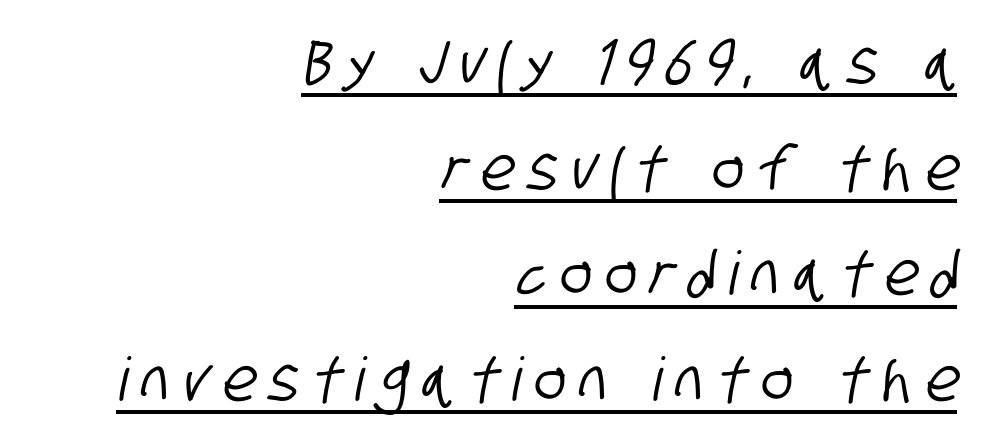
The compositor pushed each line to the right boundary. The glyphs are accompanied by a horizontal stroke just below them. Character widths vary here, with narrow letters taking less room than wide ones. The tracking jumps out immediately: characters are airy and widely separated. Regarding serifs, this sample does without them.
